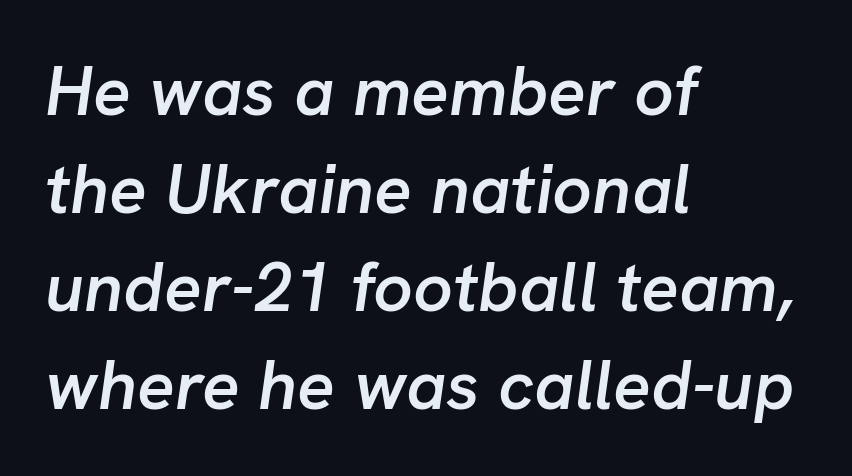
The image shows 70 px semibold type, italic (leaning right); set left-aligned, normal line spacing (1.4x), normal letter spacing, not underlined; low stroke contrast and a medium x-height.
